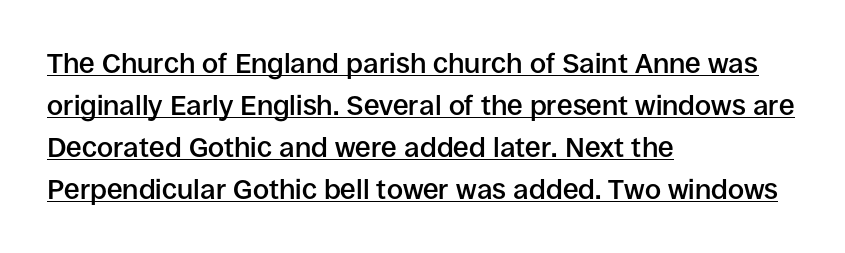
Q: Is the text bold? A: Semi-bold.
Q: Is the text italic (slanted)? A: No, it is upright.
Q: Is the typeface a serif or a sans-serif typeface? A: Sans-serif.
Q: Is the text underlined? A: Yes.
Q: How is the paragraph aligned? A: Left-aligned.
Q: Is the spacing between letters normal or unusually wide? A: Normal.
Q: Is the spacing between lines tight, normal or loose? A: Normal.
Q: Width (condensed, normal, or wide)? A: Normal.
Q: Stroke contrast? A: Low.
Q: x-height? A: Large.
Q: Monospaced? A: No.
